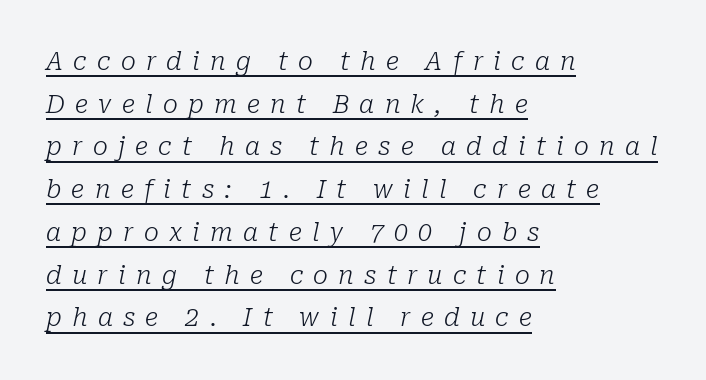
Q: Is the text bold? A: No.
Q: Is the text italic (slanted)? A: Yes, it leans right by about 10 degrees.
Q: Is the text underlined? A: Yes.
Q: How is the paragraph aligned? A: Left-aligned.
Q: Is the spacing between letters normal or unusually wide? A: Unusually wide.
